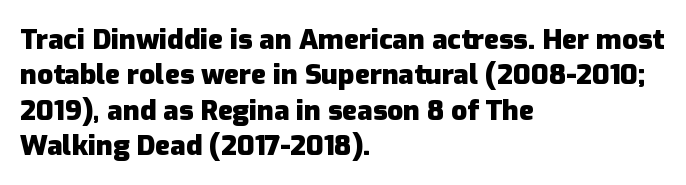
{"serif": "no", "italic": "no", "bold": "yes", "weight": "heavy", "width": "normal", "stroke_contrast": "low", "x_height": "medium", "monospaced": "no", "underline": "no", "align": "left", "line_spacing": "normal", "line_spacing_ratio": 1.26, "letter_spacing": "normal", "letter_spacing_em": 0.0, "glyph_px": 28}
